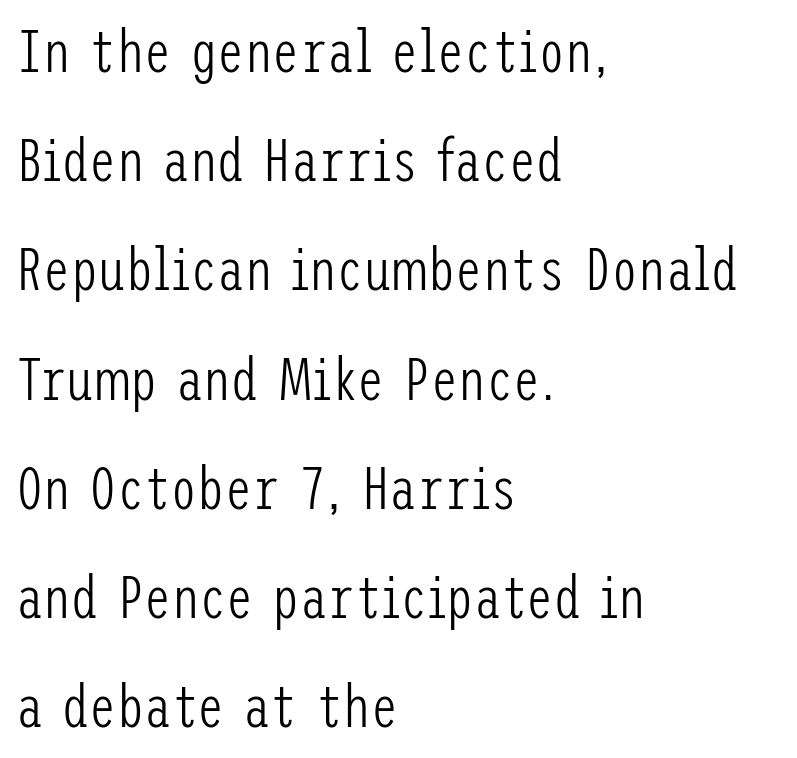
Q: Is the text bold? A: No.
Q: Is the text italic (slanted)? A: No, it is upright.
Q: Is the typeface a serif or a sans-serif typeface? A: Sans-serif.
Q: Is the text underlined? A: No.
Q: How is the paragraph aligned? A: Left-aligned.
Q: Is the spacing between letters normal or unusually wide? A: Normal.
Q: Width (condensed, normal, or wide)? A: Condensed.
Q: Stroke contrast? A: Low.
Q: x-height? A: Medium.
